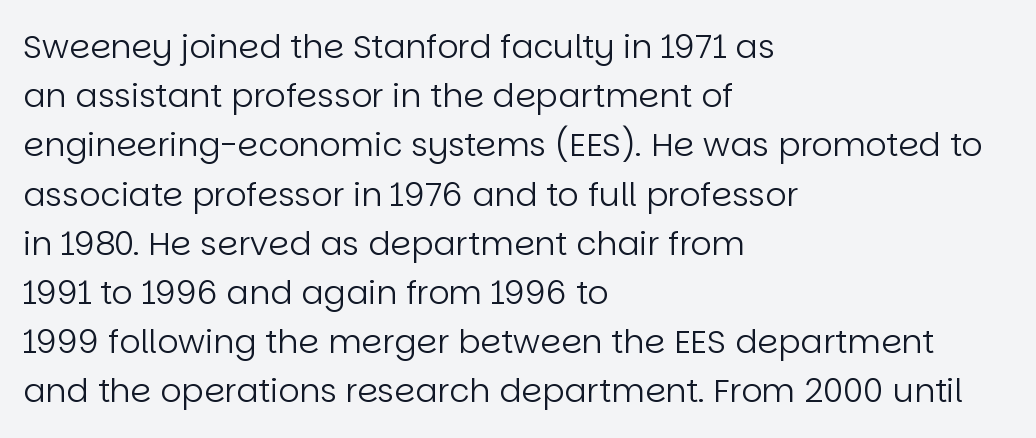
{"serif": "no", "italic": "no", "bold": "no", "weight": "regular", "width": "normal", "stroke_contrast": "low", "x_height": "large", "monospaced": "no", "underline": "no", "align": "left", "line_spacing": "normal", "line_spacing_ratio": 1.49, "letter_spacing": "normal", "letter_spacing_em": 0.0, "glyph_px": 33}
